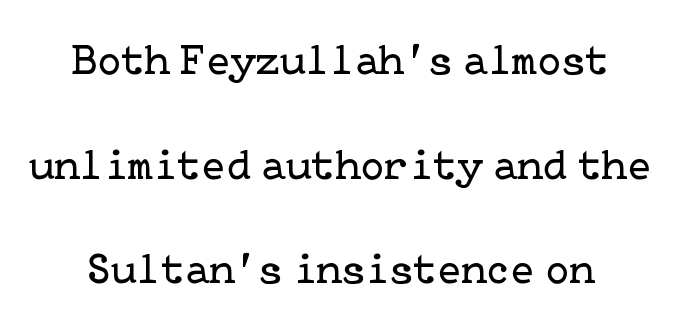
The face used here is seriffed, in the tradition of book romans. The leading is generous, giving the passage an open texture. No chunkiness to these letters — they're not bold. The letters sit at their default tracking, neither squeezed nor spread.
